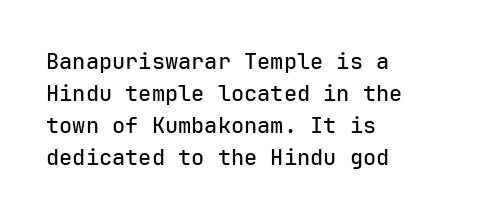
The image shows 22 px text type, upright; set left-aligned, normal line spacing (1.45x), normal letter spacing, not underlined.
